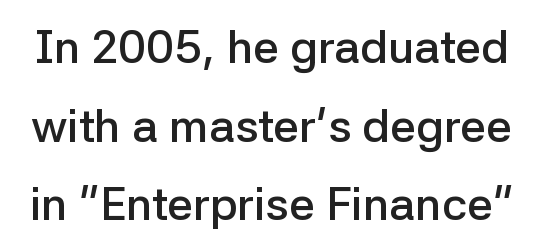
The image shows 46 px semibold sans-serif type, upright; set line spacing 1.71x, normal letter spacing, not underlined; low stroke contrast and a medium x-height.
